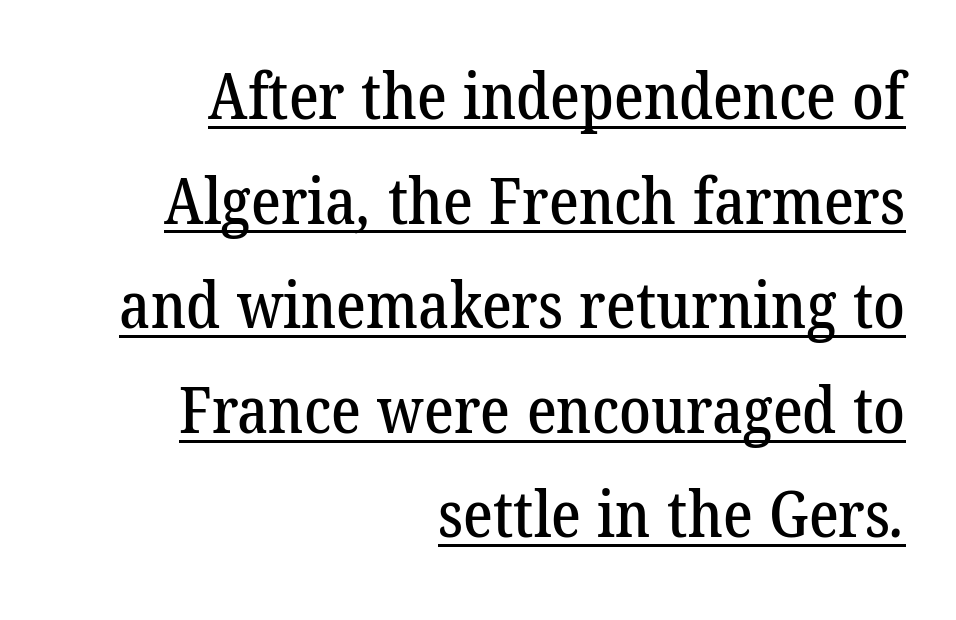
Q: Is the typeface a serif or a sans-serif typeface? A: Serif.
Q: Is the text underlined? A: Yes.
Q: How is the paragraph aligned? A: Right-aligned.
Q: Is the spacing between letters normal or unusually wide? A: Normal.
Q: Is the spacing between lines tight, normal or loose? A: Normal.
Q: Width (condensed, normal, or wide)? A: Normal.
Q: Stroke contrast? A: Low.
Q: x-height? A: Medium.
Q: Monospaced? A: No.
